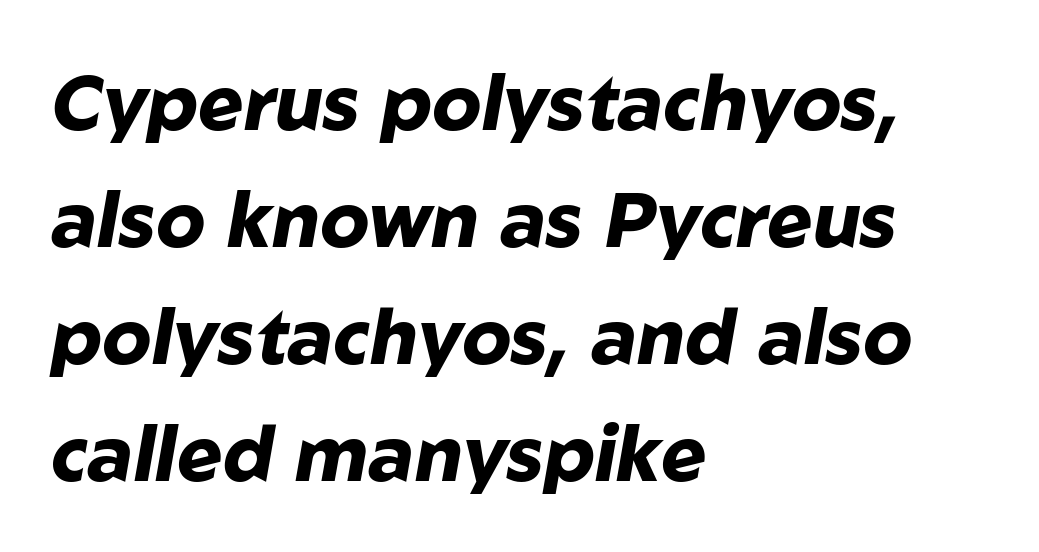
{"italic": "yes", "lean": "right", "slant_degrees": 10, "bold": "yes", "weight": "heavy", "width": "normal", "stroke_contrast": "low", "x_height": "medium", "monospaced": "no", "underline": "no", "align": "left", "line_spacing": "normal", "line_spacing_ratio": 1.52, "letter_spacing": "normal", "letter_spacing_em": 0.0, "glyph_px": 77}
